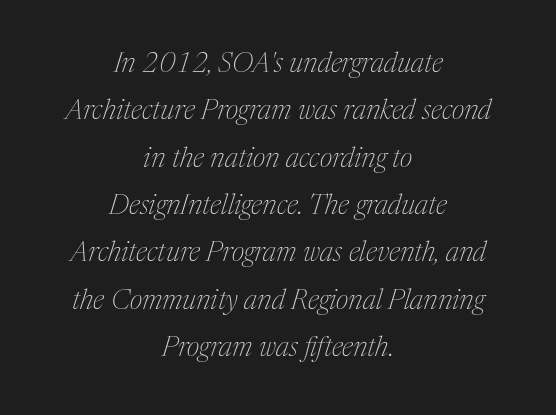
Q: Is the text bold? A: No.
Q: Is the text italic (slanted)? A: Yes, it leans right by about 17 degrees.
Q: Is the typeface a serif or a sans-serif typeface? A: Serif.
Q: Is the text underlined? A: No.
Q: How is the paragraph aligned? A: Centered.
Q: Is the spacing between letters normal or unusually wide? A: Normal.
Q: Is the spacing between lines tight, normal or loose? A: Normal.
Q: Width (condensed, normal, or wide)? A: Normal.
Q: Stroke contrast? A: Medium.
Q: x-height? A: Medium.
Q: Monospaced? A: No.
